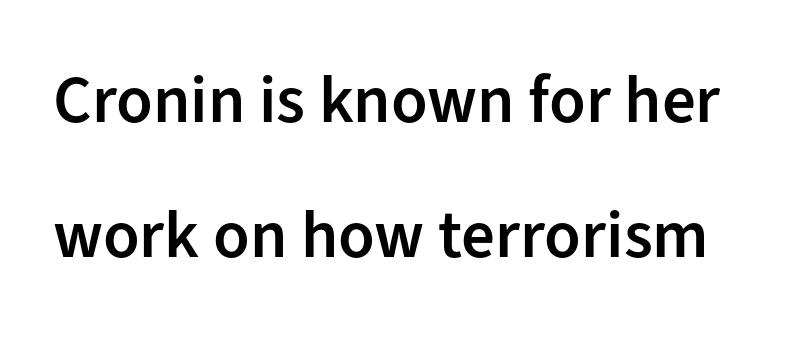
{"serif": "no", "italic": "no", "bold": "semi", "weight": "semibold", "width": "normal", "stroke_contrast": "low", "x_height": "medium", "monospaced": "no", "underline": "no", "line_spacing": "loose", "line_spacing_ratio": 2.02, "letter_spacing": "normal", "letter_spacing_em": 0.0, "glyph_px": 67}
